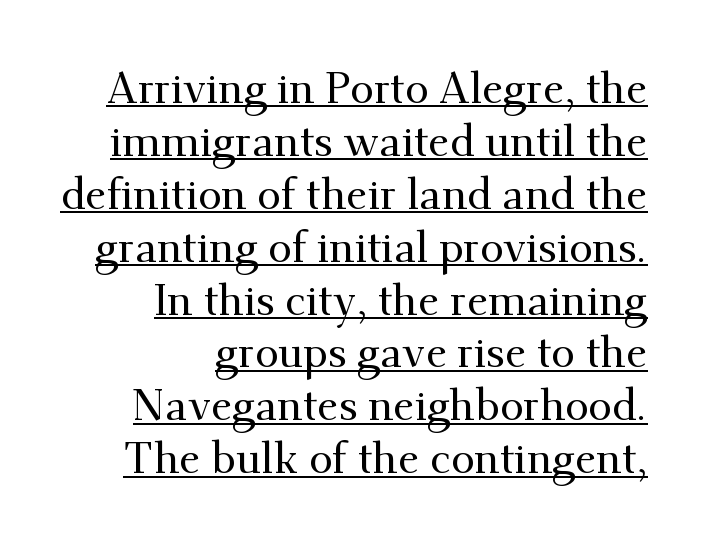
The image shows 43 px serif type, upright; set right-aligned, line spacing 1.23x, normal letter spacing, underlined; medium stroke contrast and a small x-height.
